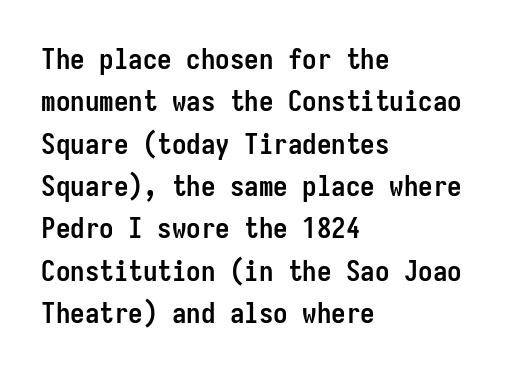
The image shows 29 px semibold, condensed sans-serif type, upright, monospaced; set left-aligned, normal line spacing (1.46x), normal letter spacing, not underlined; low stroke contrast and a medium x-height.
